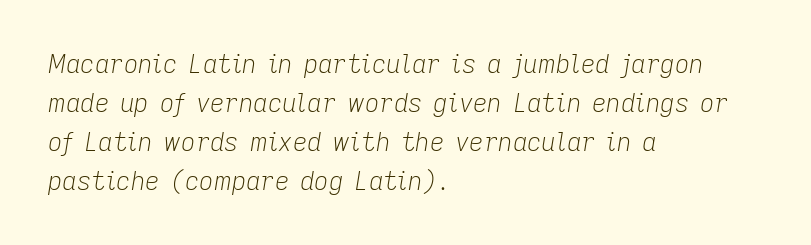
The characters are drawn with everyday or finer stroke widths. Observe the ordinary spacing: letters are neighbours, not strangers. Caption: multi-line text, flush left, ragged right. Honestly, there is no underline to notice here at all. Every character sits at an angle, as italics do. The rows are spaced the way most documents space them.
